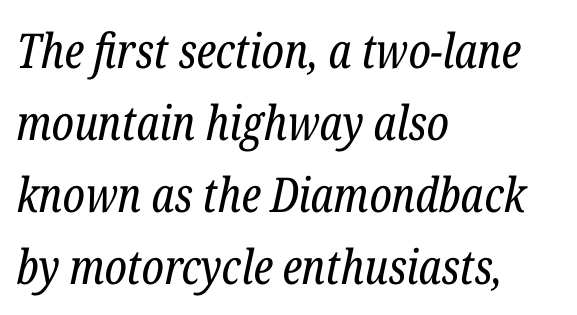
Q: Is the text bold? A: No.
Q: Is the text italic (slanted)? A: Yes, it leans right by about 12 degrees.
Q: Is the typeface a serif or a sans-serif typeface? A: Serif.
Q: Is the text underlined? A: No.
Q: How is the paragraph aligned? A: Left-aligned.
Q: Is the spacing between letters normal or unusually wide? A: Normal.
Q: Is the spacing between lines tight, normal or loose? A: Normal.
Q: Width (condensed, normal, or wide)? A: Condensed.
Q: Stroke contrast? A: Low.
Q: x-height? A: Medium.
Q: Monospaced? A: No.
